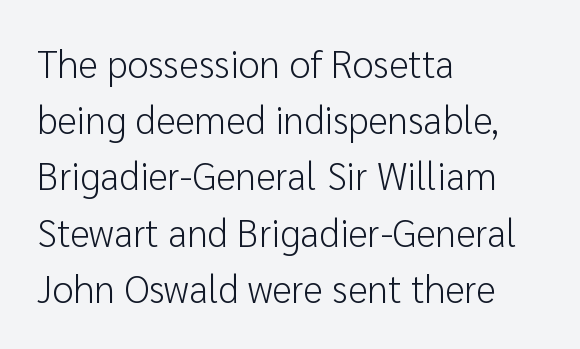
The image shows 38 px light sans-serif type, upright; set left-aligned, normal line spacing (1.48x), normal letter spacing, not underlined; low stroke contrast and a medium x-height.
